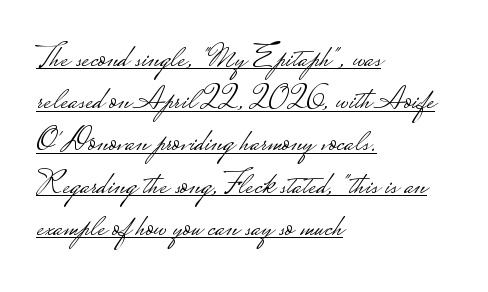
The image shows 33 px light, wide sans-serif type; set left-aligned, normal line spacing (1.28x), normal letter spacing, underlined; low stroke contrast.
